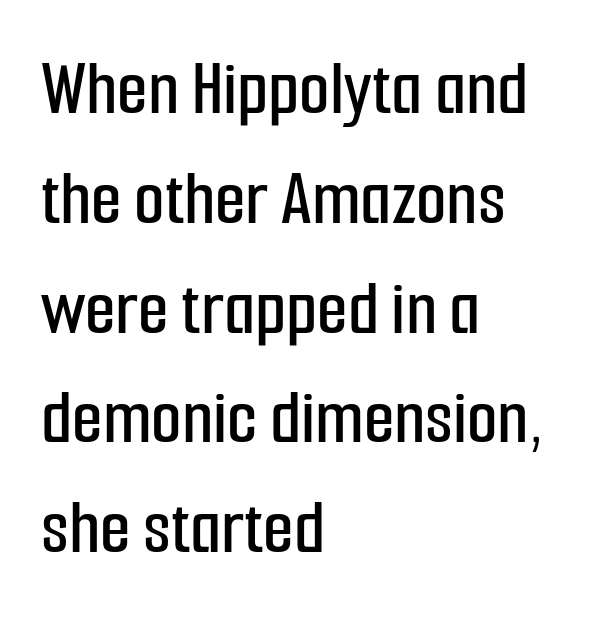
The image shows 79 px condensed sans-serif type, upright; set left-aligned, normal line spacing (1.39x), normal letter spacing, not underlined; low stroke contrast and a medium x-height.
